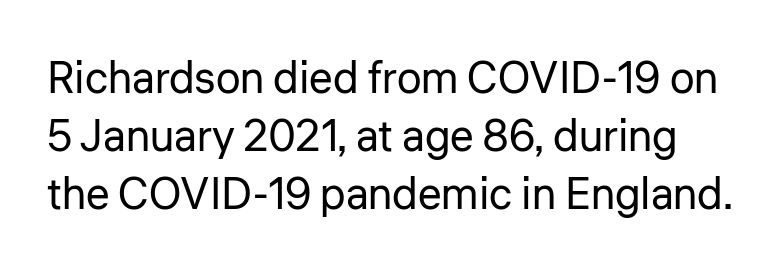
The image shows 44 px regular-weight sans-serif type, upright; set normal line spacing (1.32x), normal letter spacing, not underlined; low stroke contrast and a medium x-height.
